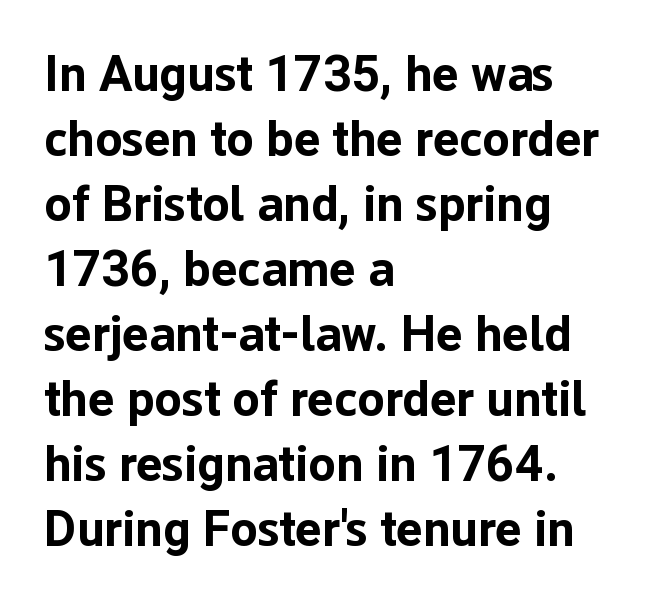
The strip under each line holds only bare page. The passage shown has conventional tracking throughout. Whoever set this chose a conventional vertical rhythm. Proportional: the letters do not fall into vertical columns.
